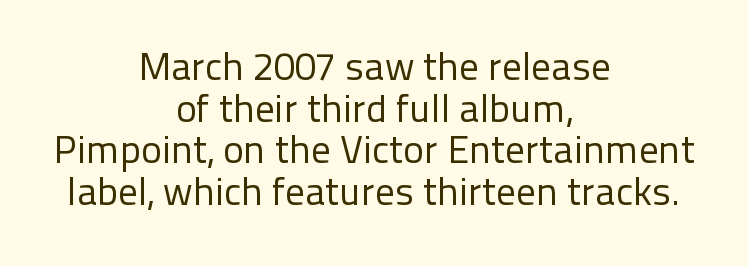
The image shows 39 px regular-weight sans-serif type, upright; set centered, tight line spacing (1.07x), normal letter spacing, not underlined; low stroke contrast and a medium x-height.
